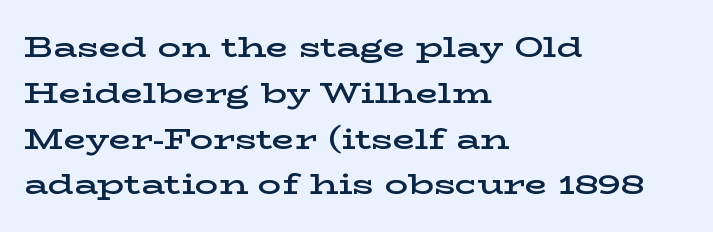
Q: Is the text bold? A: Semi-bold.
Q: Is the text italic (slanted)? A: No, it is upright.
Q: Is the typeface a serif or a sans-serif typeface? A: Serif.
Q: Is the text underlined? A: No.
Q: How is the paragraph aligned? A: Left-aligned.
Q: Is the spacing between letters normal or unusually wide? A: Normal.
Q: Is the spacing between lines tight, normal or loose? A: Normal.
Q: Width (condensed, normal, or wide)? A: Wide.
Q: Stroke contrast? A: Low.
Q: x-height? A: Medium.
Q: Monospaced? A: No.
